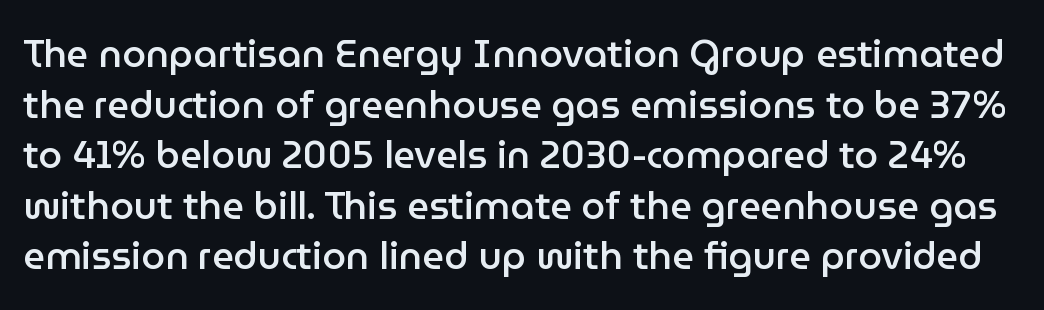
Serifs: no, the terminals of the letterforms are clean. The specimen reads as upright at a glance. Words float on clear page, feet unadorned. The type is set solid horizontally, with unmodified tracking. The rendering uses natural spacing where letterforms have individual widths. Every letter is mildly thick-stroked: semibold rather than bold.
